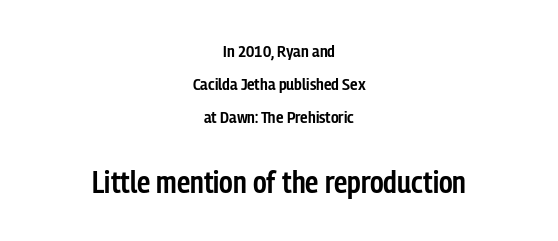
The image shows 30 px semibold, condensed sans-serif type, upright; set centered, loose line spacing (1.95x), normal letter spacing, not underlined; the second (bottom) block is 1.76x larger; low stroke contrast and a medium x-height.
